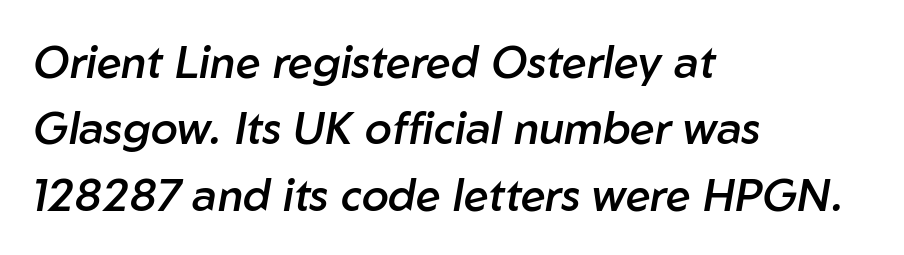
The image shows 44 px semibold type, italic (leaning right); set left-aligned, normal line spacing (1.51x), normal letter spacing, not underlined; low stroke contrast and a medium x-height.
